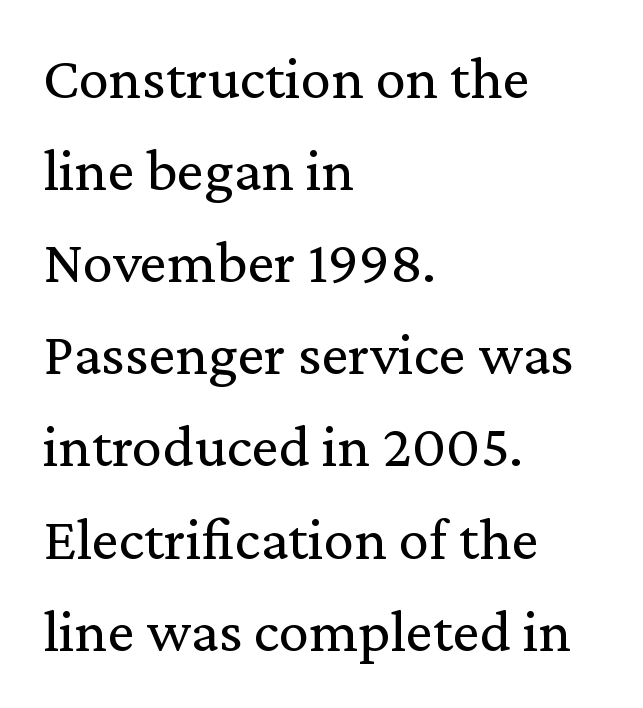
Q: Is the text bold? A: No.
Q: Is the text italic (slanted)? A: No, it is upright.
Q: Is the typeface a serif or a sans-serif typeface? A: Serif.
Q: Is the text underlined? A: No.
Q: How is the paragraph aligned? A: Left-aligned.
Q: Is the spacing between letters normal or unusually wide? A: Normal.
Q: Is the spacing between lines tight, normal or loose? A: Normal.
Q: Width (condensed, normal, or wide)? A: Normal.
Q: Stroke contrast? A: Medium.
Q: x-height? A: Medium.
Q: Monospaced? A: No.
